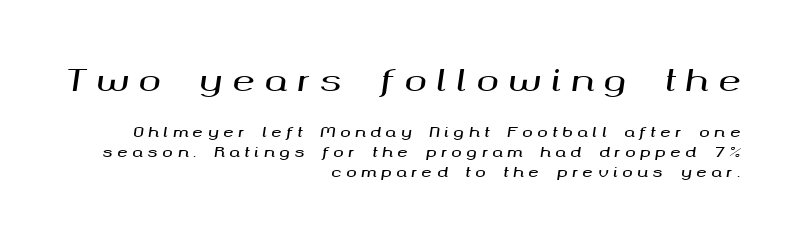
The face used here is proportionally spaced, like ordinary book or web type. The passage shown is not underscored anywhere. Bigger letters appear in the top chunk; the bottom chunk is reduced. You could only call the tracking loose — the letters float apart.
